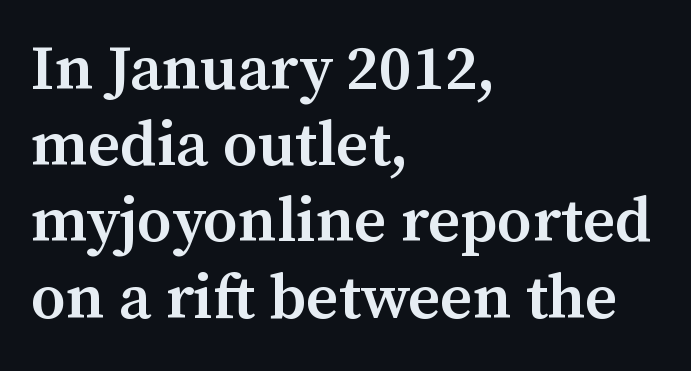
{"serif": "yes", "italic": "no", "bold": "semi", "weight": "semibold", "width": "normal", "stroke_contrast": "medium", "x_height": "medium", "monospaced": "no", "underline": "no", "align": "left", "line_spacing_ratio": 1.21, "letter_spacing": "normal", "letter_spacing_em": 0.0, "glyph_px": 63}
